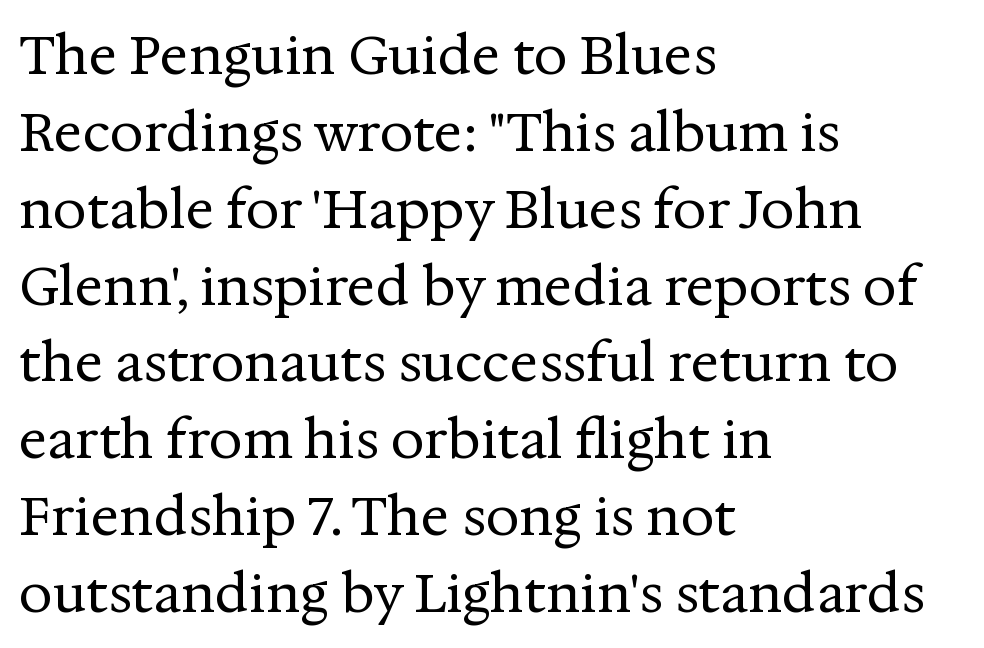
Just letters on the line, the space beneath them empty. These lines sit exactly where default settings would place them. Notice how the passage keeps a crisp vertical edge on the left only. Think standard paragraph weight, or any step lighter than that. The letters sit at their default tracking, neither squeezed nor spread.
